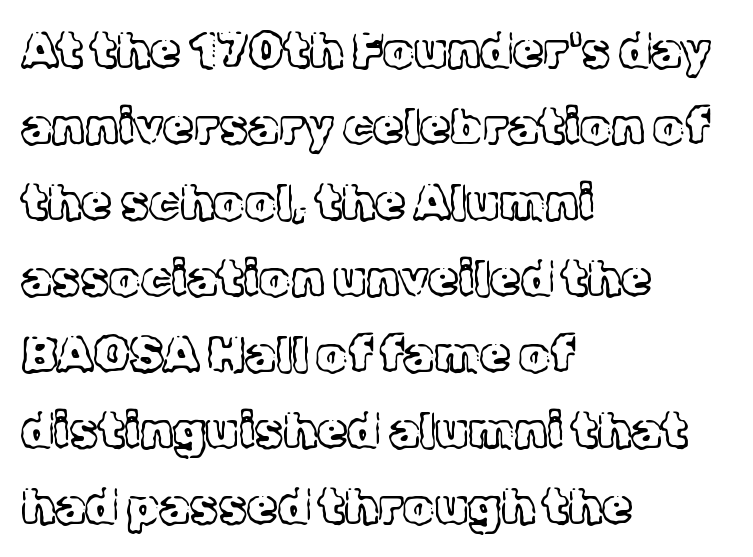
Q: Is the text bold? A: No.
Q: Is the text italic (slanted)? A: No, it is upright.
Q: Is the typeface a serif or a sans-serif typeface? A: Serif.
Q: Is the text underlined? A: No.
Q: How is the paragraph aligned? A: Left-aligned.
Q: Is the spacing between letters normal or unusually wide? A: Normal.
Q: Is the spacing between lines tight, normal or loose? A: Normal.
Q: Width (condensed, normal, or wide)? A: Normal.
Q: x-height? A: Medium.
Q: Monospaced? A: No.
